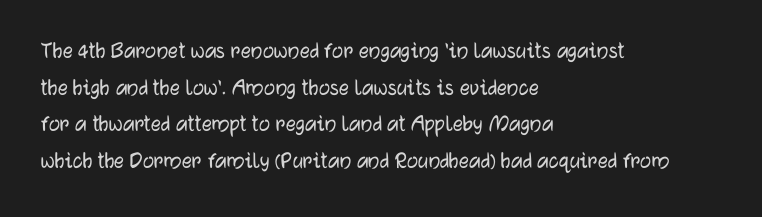
Q: Is the text italic (slanted)? A: No, it is upright.
Q: Is the text underlined? A: No.
Q: How is the paragraph aligned? A: Left-aligned.
Q: Is the spacing between letters normal or unusually wide? A: Normal.
Q: Is the spacing between lines tight, normal or loose? A: Normal.
